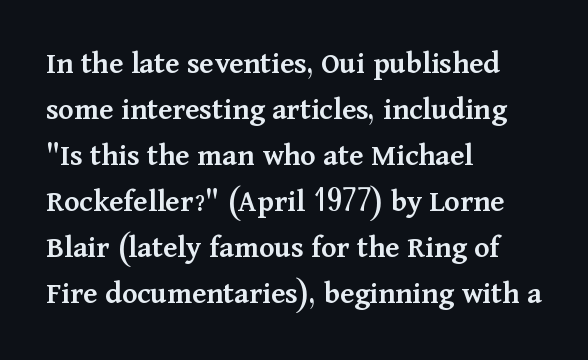
Serif or sans? Serif — the stroke terminals have little feet. Leftover space on each line is placed entirely after the last word. Any mark beneath the type? The region is blank. These words are printed semibold, heavier than regular yet not bold.
